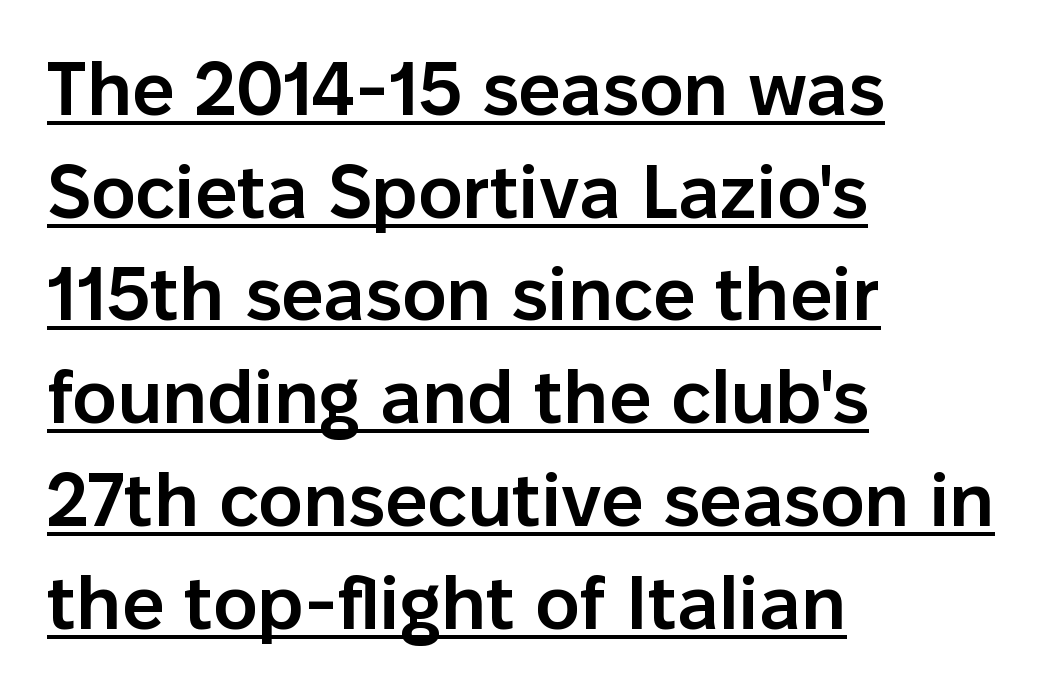
{"serif": "no", "italic": "no", "bold": "semi", "weight": "semibold", "width": "normal", "stroke_contrast": "low", "x_height": "medium", "monospaced": "no", "underline": "yes", "align": "left", "line_spacing": "normal", "line_spacing_ratio": 1.37, "letter_spacing": "normal", "letter_spacing_em": 0.0, "glyph_px": 75}
